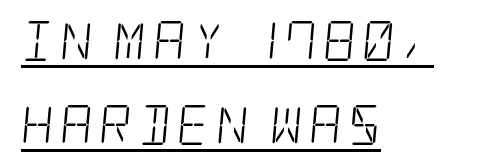
The image shows 40 px light, condensed serif type; set left-aligned, loose line spacing (2.1x), underlined; low stroke contrast and a large x-height.
